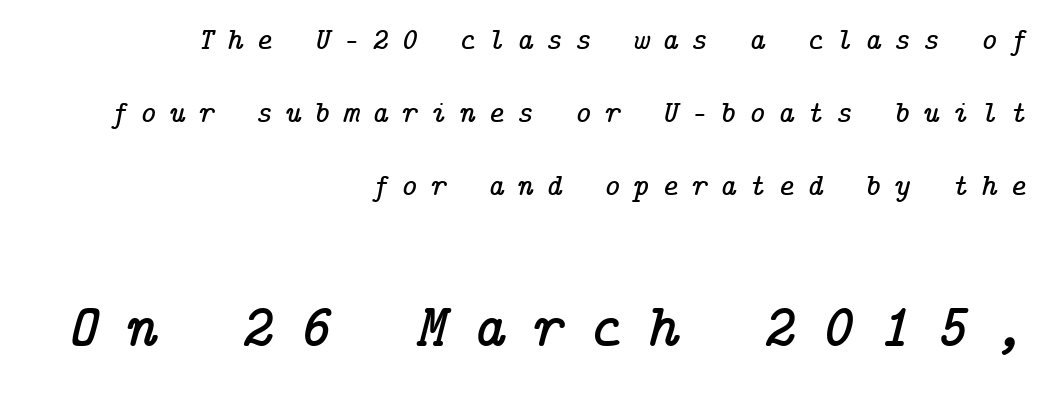
{"serif": "yes", "italic": "yes", "lean": "right", "slant_degrees": 14, "width": "normal", "stroke_contrast": "low", "x_height": "medium", "underline": "no", "align": "right", "line_spacing": "loose", "line_spacing_ratio": 2.36, "letter_spacing": "wide", "letter_spacing_em": 0.41, "larger_block": "second", "size_ratio": 2.0, "glyph_px": 62}
